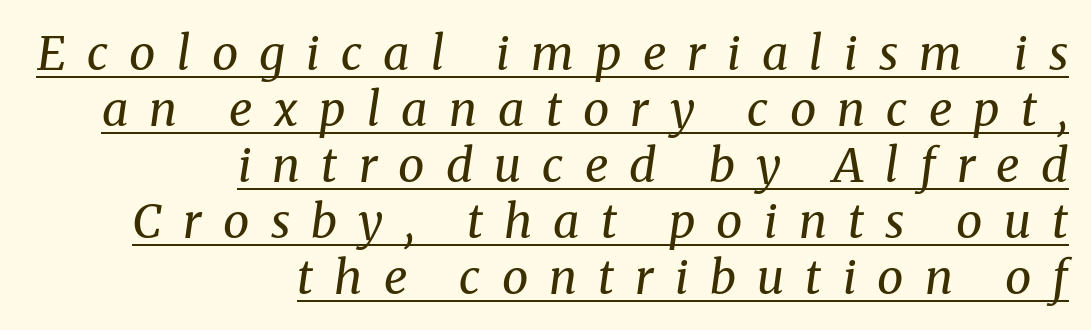
The image shows 47 px regular-weight serif type, italic (leaning right); set right-aligned, line spacing 1.19x, unusually wide letter spacing (+0.45 em), underlined; medium stroke contrast and a medium x-height.
